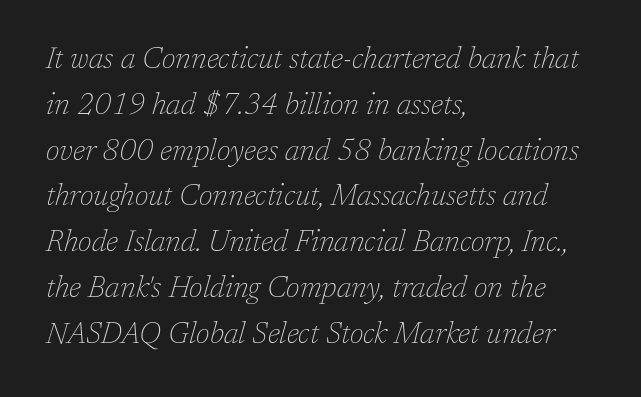
Q: Is the text bold? A: No.
Q: Is the text italic (slanted)? A: Yes, it leans right by about 17 degrees.
Q: Is the typeface a serif or a sans-serif typeface? A: Serif.
Q: Is the text underlined? A: No.
Q: How is the paragraph aligned? A: Left-aligned.
Q: Is the spacing between letters normal or unusually wide? A: Normal.
Q: Is the spacing between lines tight, normal or loose? A: Normal.
Q: Width (condensed, normal, or wide)? A: Normal.
Q: Stroke contrast? A: Low.
Q: x-height? A: Medium.
Q: Monospaced? A: No.
